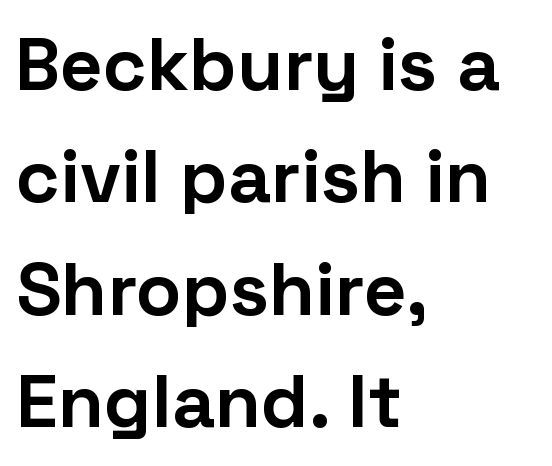
The font's upright variant was chosen for this text. Think of a printed novel: that variable character pitch is what you see here. The text was rendered using a sans face with plain stroke endings. A bare baseline throughout the passage. Which margin do the lines hug? The left one — the right edge is uneven. The leading is moderate, giving the passage an even texture.
